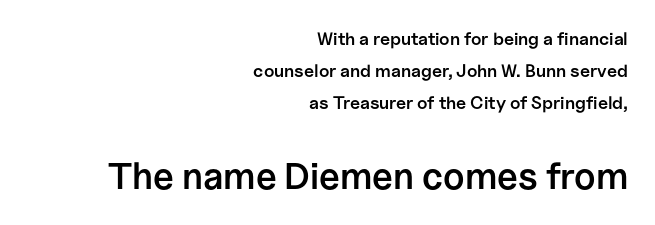
The image shows 37 px semibold sans-serif type, upright; set right-aligned, line spacing 1.78x, normal letter spacing, not underlined; the second (bottom) block is 2.06x larger; low stroke contrast and a medium x-height.
